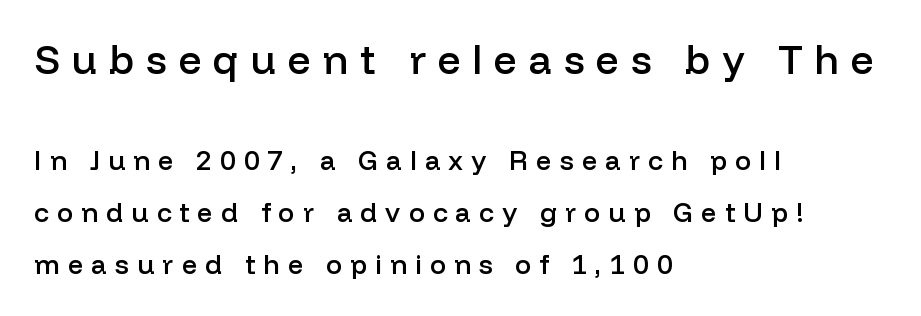
{"serif": "no", "italic": "no", "bold": "semi", "weight": "semibold", "width": "normal", "stroke_contrast": "low", "x_height": "medium", "monospaced": "no", "underline": "no", "align": "left", "line_spacing": "loose", "line_spacing_ratio": 1.93, "letter_spacing": "wide", "letter_spacing_em": 0.3, "larger_block": "first", "size_ratio": 1.48, "glyph_px": 40}
